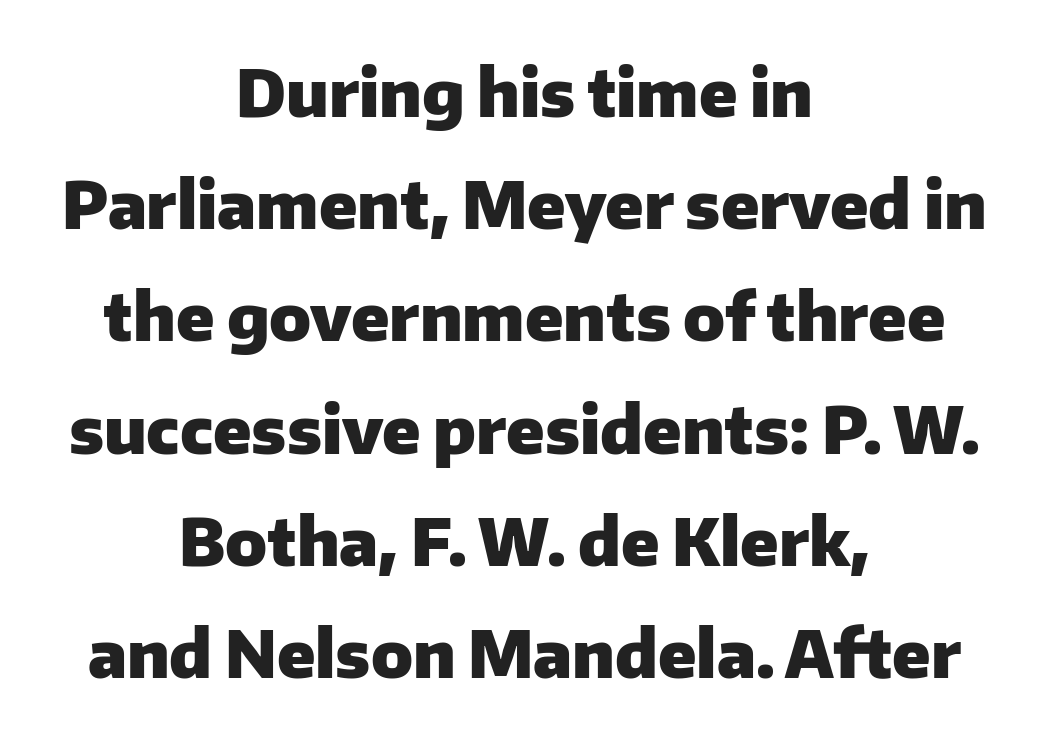
The image shows 66 px heavy sans-serif type, upright; set centered, normal line spacing (1.7x), normal letter spacing, not underlined; low stroke contrast and a medium x-height.
